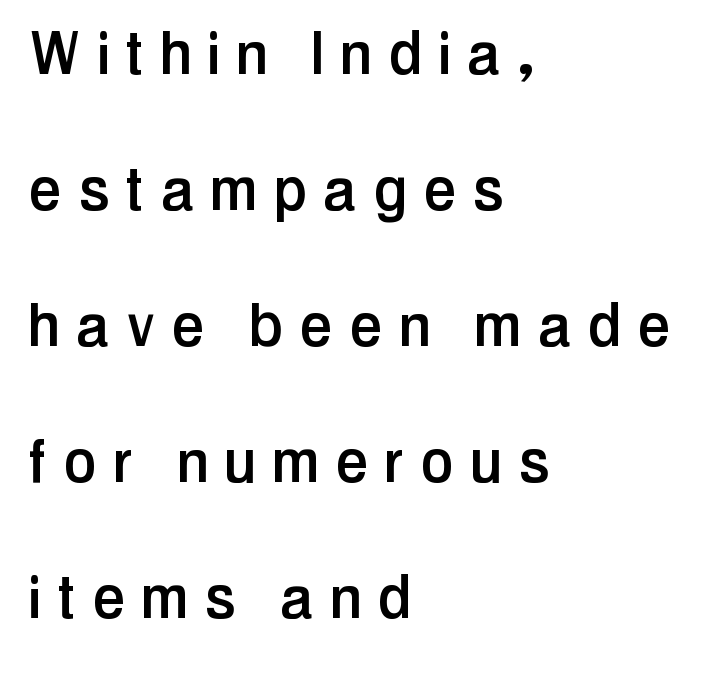
The image shows 72 px condensed sans-serif type, upright; set left-aligned, line spacing 1.89x, unusually wide letter spacing (+0.26 em), not underlined; low stroke contrast and a medium x-height.
